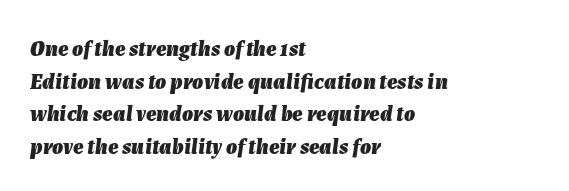
Q: Is the text bold? A: Yes.
Q: Is the text italic (slanted)? A: Yes, it leans right by about 7 degrees.
Q: Is the text underlined? A: No.
Q: How is the paragraph aligned? A: Left-aligned.
Q: Is the spacing between letters normal or unusually wide? A: Normal.
Q: Is the spacing between lines tight, normal or loose? A: Normal.
